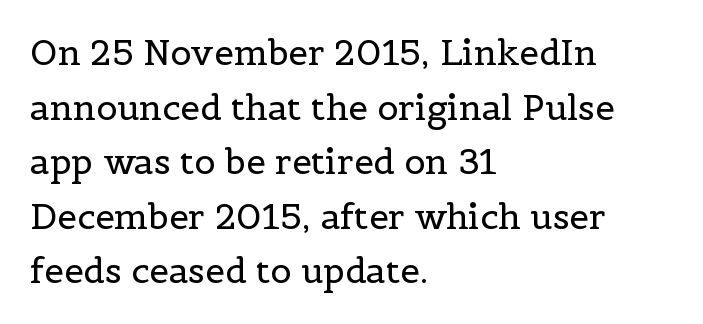
{"serif": "yes", "italic": "no", "bold": "no", "weight": "regular", "width": "normal", "x_height": "medium", "monospaced": "no", "underline": "no", "align": "left", "line_spacing": "normal", "line_spacing_ratio": 1.56, "letter_spacing": "normal", "letter_spacing_em": 0.0, "glyph_px": 35}
